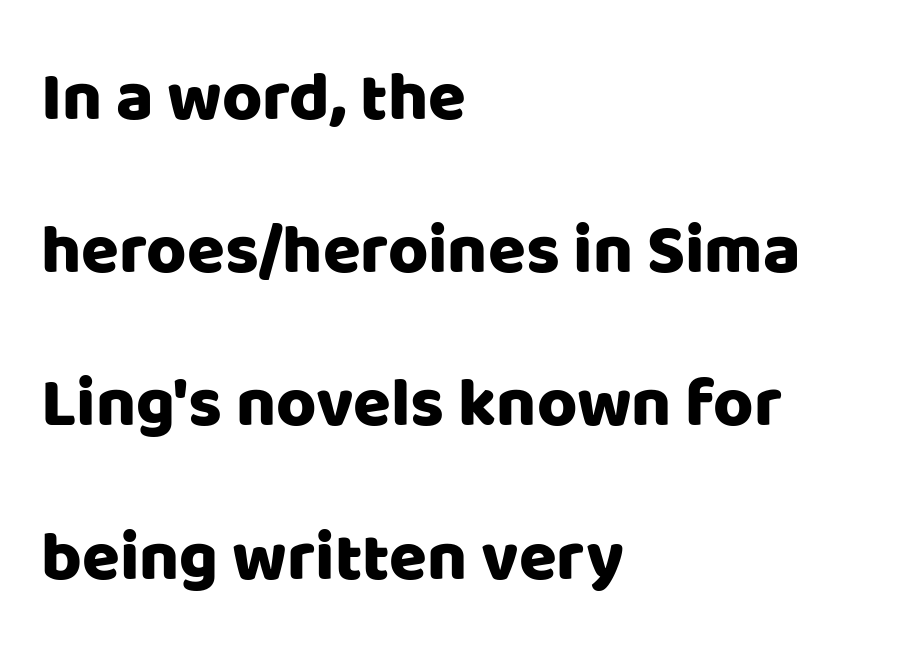
The image shows 69 px sans-serif type, upright; set left-aligned, loose line spacing (2.22x), normal letter spacing, not underlined; low stroke contrast and a large x-height.
